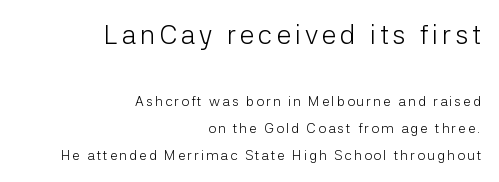
The image shows 27 px text type, upright; set right-aligned, loose line spacing (1.93x), not underlined; the first (top) block is 1.93x larger.
